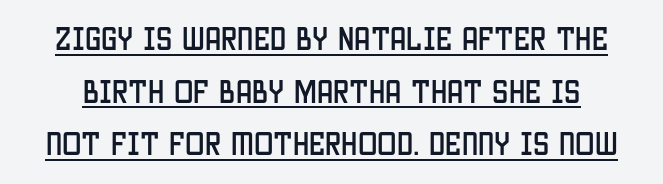
Q: Is the text italic (slanted)? A: No, it is upright.
Q: Is the text underlined? A: Yes.
Q: Is the spacing between letters normal or unusually wide? A: Normal.
Q: Is the spacing between lines tight, normal or loose? A: Loose.
